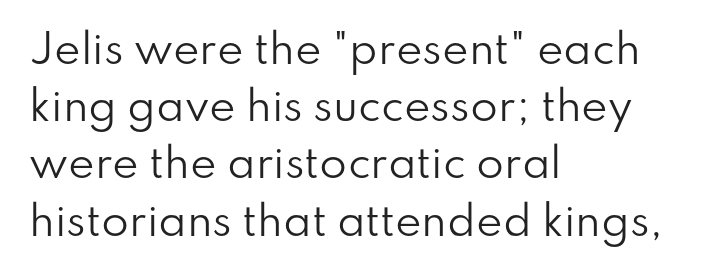
Q: Is the text bold? A: No.
Q: Is the text italic (slanted)? A: No, it is upright.
Q: Is the typeface a serif or a sans-serif typeface? A: Sans-serif.
Q: Is the text underlined? A: No.
Q: How is the paragraph aligned? A: Left-aligned.
Q: Is the spacing between letters normal or unusually wide? A: Normal.
Q: Is the spacing between lines tight, normal or loose? A: Normal.
Q: Width (condensed, normal, or wide)? A: Normal.
Q: Stroke contrast? A: Low.
Q: x-height? A: Small.
Q: Monospaced? A: No.
